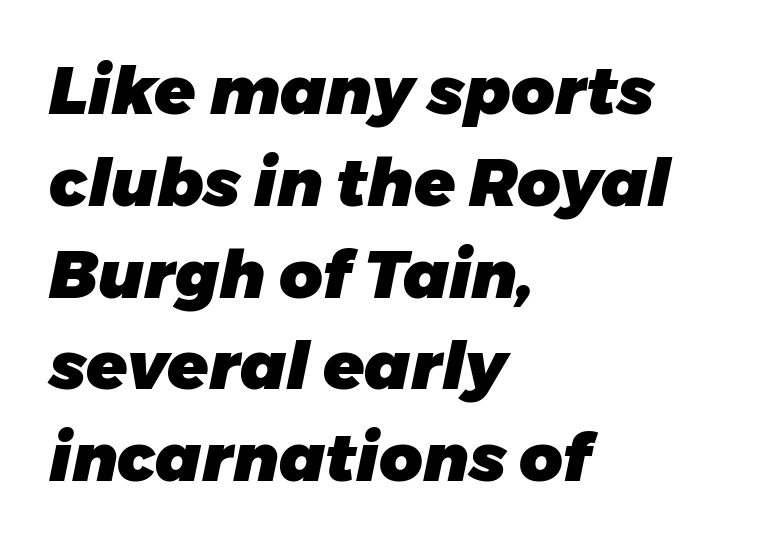
{"italic": "yes", "lean": "right", "slant_degrees": 11, "bold": "yes", "weight": "heavy", "width": "normal", "stroke_contrast": "low", "x_height": "medium", "monospaced": "no", "underline": "no", "align": "left", "line_spacing": "normal", "line_spacing_ratio": 1.37, "letter_spacing": "normal", "letter_spacing_em": 0.0, "glyph_px": 67}
